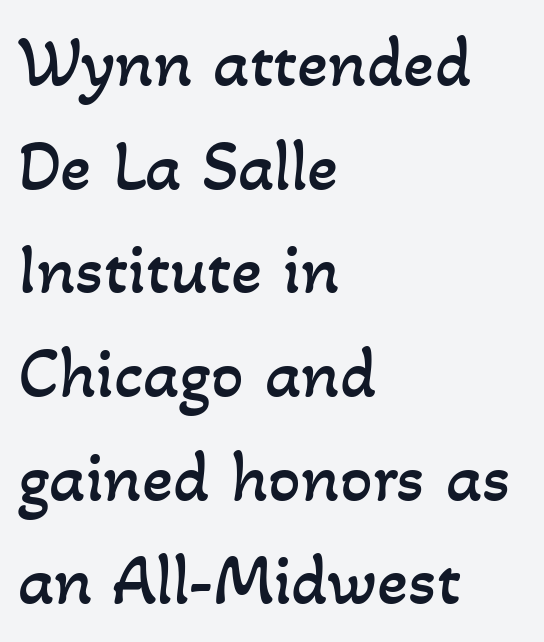
The image shows 72 px regular-weight type; set left-aligned, normal line spacing (1.44x), normal letter spacing, not underlined; low stroke contrast and a small x-height.
